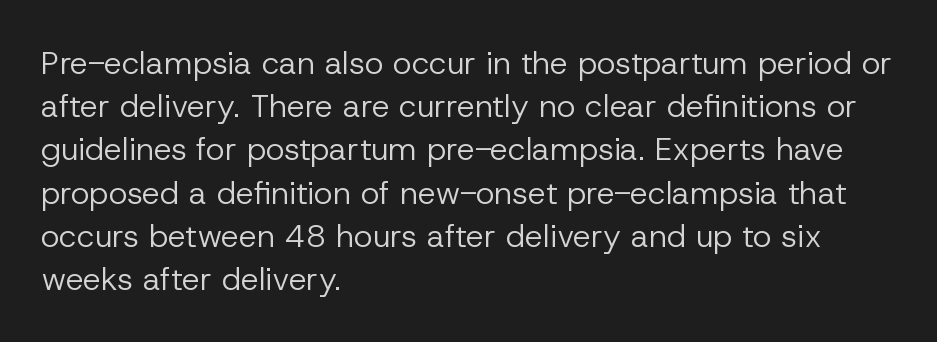
{"serif": "no", "italic": "no", "bold": "no", "weight": "regular", "width": "normal", "stroke_contrast": "low", "x_height": "medium", "monospaced": "no", "underline": "no", "align": "left", "line_spacing": "normal", "line_spacing_ratio": 1.35, "letter_spacing": "normal", "letter_spacing_em": 0.0, "glyph_px": 32}
